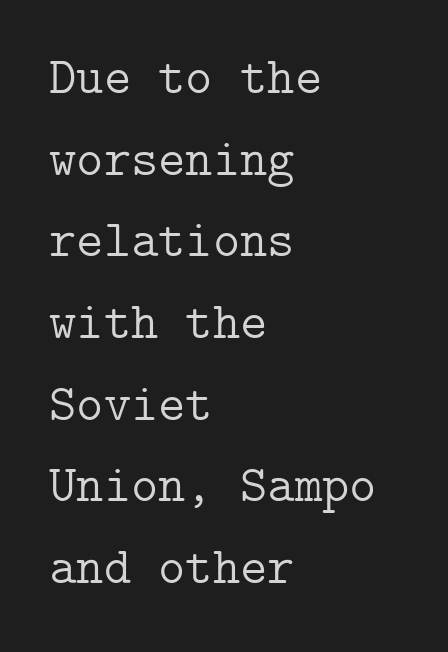
Q: Is the text bold? A: No.
Q: Is the text italic (slanted)? A: No, it is upright.
Q: Is the typeface a serif or a sans-serif typeface? A: Serif.
Q: Is the text underlined? A: No.
Q: How is the paragraph aligned? A: Left-aligned.
Q: Is the spacing between letters normal or unusually wide? A: Normal.
Q: Is the spacing between lines tight, normal or loose? A: Normal.
Q: Width (condensed, normal, or wide)? A: Normal.
Q: Stroke contrast? A: Low.
Q: x-height? A: Medium.
